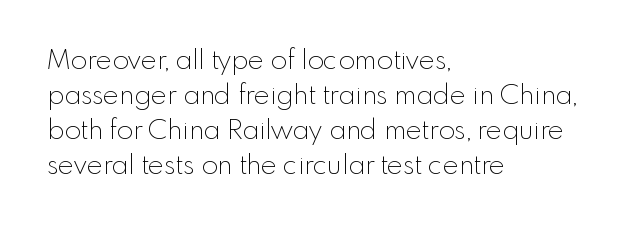
{"italic": "no", "bold": "no", "underline": "no", "align": "left", "line_spacing": "normal", "line_spacing_ratio": 1.3, "letter_spacing": "normal", "letter_spacing_em": 0.0, "glyph_px": 27}
